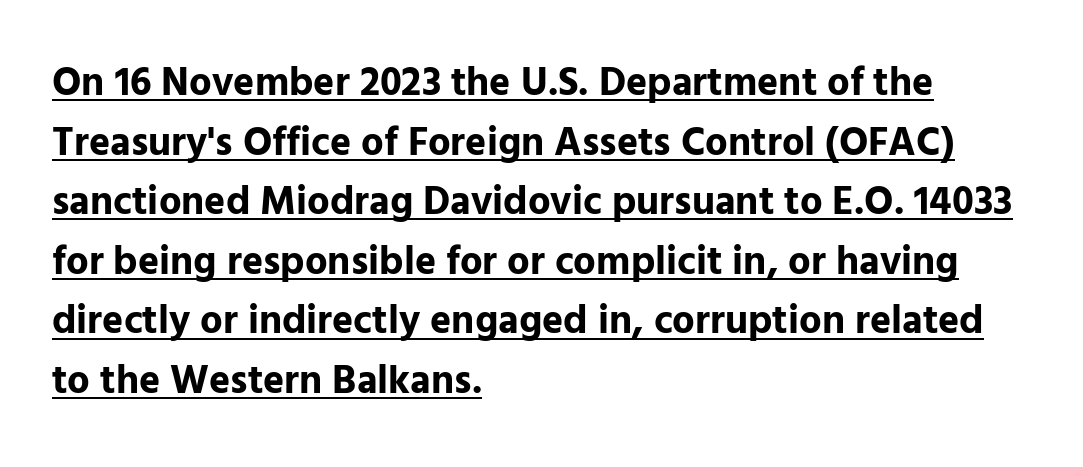
{"serif": "no", "italic": "no", "bold": "yes", "weight": "bold", "width": "normal", "stroke_contrast": "low", "x_height": "medium", "monospaced": "no", "underline": "yes", "align": "left", "line_spacing": "normal", "line_spacing_ratio": 1.49, "letter_spacing": "normal", "letter_spacing_em": 0.0, "glyph_px": 40}
